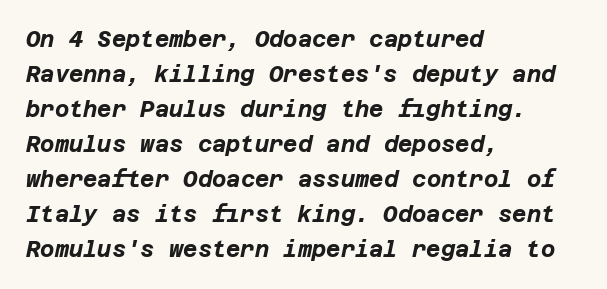
{"italic": "yes", "lean": "right", "slant_degrees": 12, "bold": "yes", "underline": "no", "align": "left", "line_spacing": "normal", "line_spacing_ratio": 1.59, "letter_spacing": "normal", "letter_spacing_em": 0.0, "glyph_px": 22}
